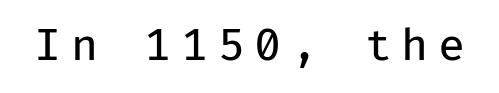
{"serif": "no", "italic": "no", "bold": "no", "weight": "regular", "width": "normal", "stroke_contrast": "low", "x_height": "medium", "monospaced": "yes", "underline": "no", "letter_spacing": "wide", "letter_spacing_em": 0.22, "glyph_px": 44}
